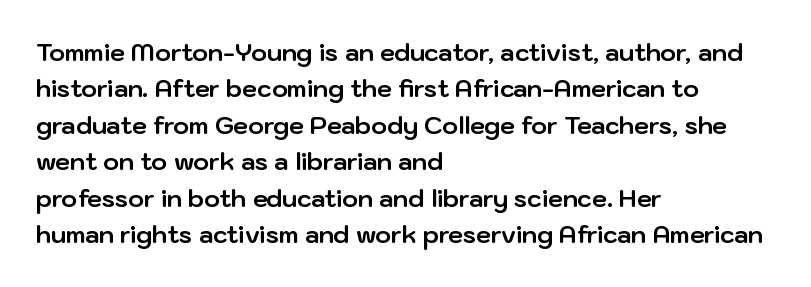
The designer left line spacing at the default. The horizontal fit of the characters is conventional and even. The specimen reads as upright at a glance. The passage shown is not underscored anywhere. The letters are bold, with thick, heavy strokes.
